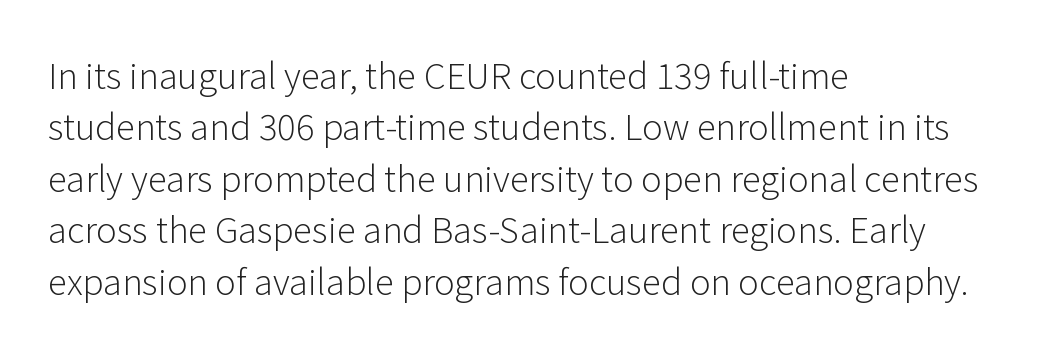
{"serif": "no", "italic": "no", "bold": "no", "weight": "light", "width": "normal", "stroke_contrast": "low", "x_height": "medium", "monospaced": "no", "underline": "no", "align": "left", "line_spacing": "normal", "line_spacing_ratio": 1.47, "letter_spacing": "normal", "letter_spacing_em": 0.0, "glyph_px": 35}
